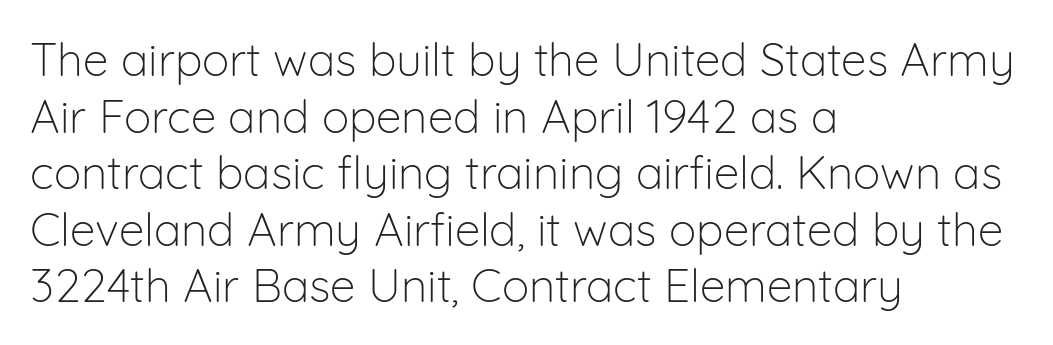
The face looks like a standard text weight, possibly lighter. A typesetter would call this proportional, since set widths differ per character. Italic? Not at all — the glyphs are vertical. Anything drawn beneath the words? Only blank space. Tracking value appears to be zero — textbook default spacing.
